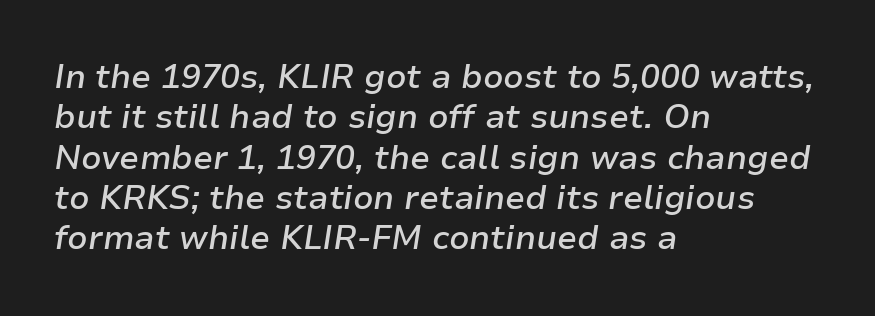
The image shows 33 px semibold type, italic (leaning right); set left-aligned, line spacing 1.22x, normal letter spacing, not underlined; low stroke contrast and a medium x-height.
